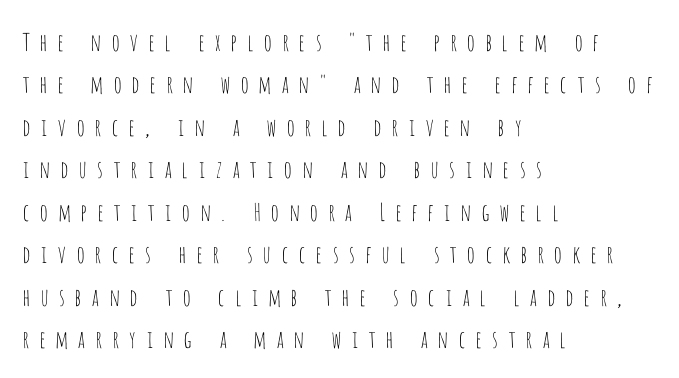
Q: Is the text bold? A: No.
Q: Is the text italic (slanted)? A: No, it is upright.
Q: Is the text underlined? A: No.
Q: How is the paragraph aligned? A: Left-aligned.
Q: Is the spacing between letters normal or unusually wide? A: Unusually wide.
